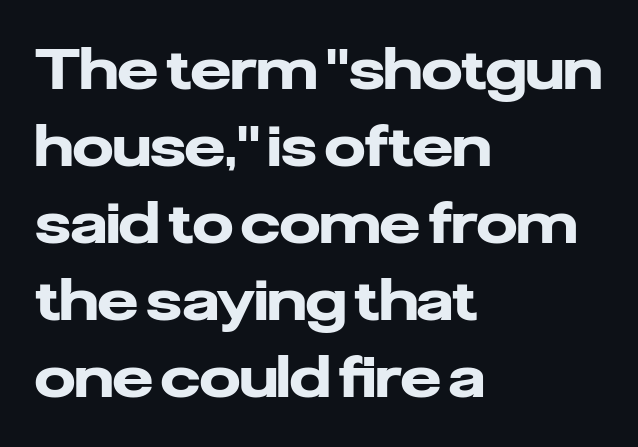
{"serif": "no", "italic": "no", "bold": "yes", "weight": "heavy", "width": "normal", "stroke_contrast": "low", "x_height": "medium", "monospaced": "no", "underline": "no", "align": "left", "line_spacing": "normal", "line_spacing_ratio": 1.35, "letter_spacing": "normal", "letter_spacing_em": 0.0, "glyph_px": 57}
